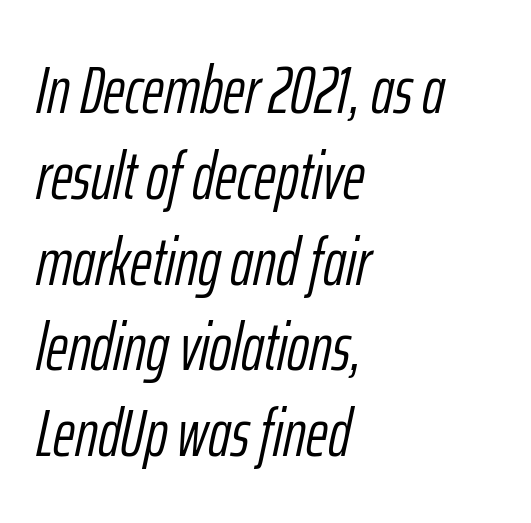
The strip under each line holds only bare page. Tall strokes in this sample are angled rather than plumb. This sample has the flowing, uneven cadence of proportional lettering. The passage shown has conventional tracking throughout. Where is the straight margin? On the left. Is this a heavy cut? Hardly; it is regular or lighter.
